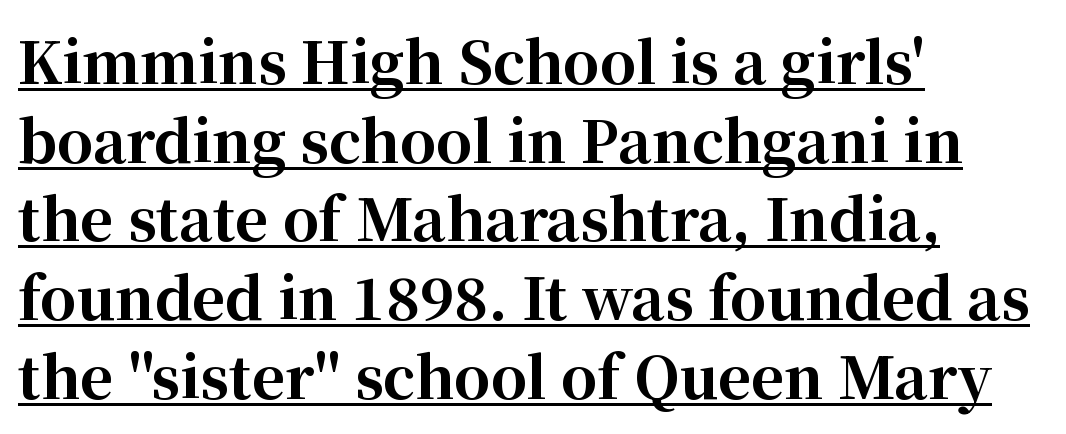
{"serif": "yes", "italic": "no", "bold": "yes", "weight": "bold", "width": "normal", "stroke_contrast": "high", "x_height": "medium", "monospaced": "no", "underline": "yes", "align": "left", "line_spacing": "normal", "line_spacing_ratio": 1.38, "letter_spacing": "normal", "letter_spacing_em": 0.0, "glyph_px": 57}
